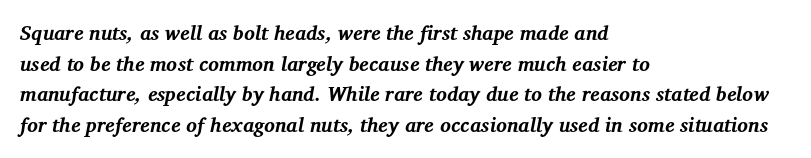
Q: Is the text bold? A: Yes.
Q: Is the text italic (slanted)? A: Yes, it leans right by about 12 degrees.
Q: Is the text underlined? A: No.
Q: How is the paragraph aligned? A: Left-aligned.
Q: Is the spacing between letters normal or unusually wide? A: Normal.
Q: Is the spacing between lines tight, normal or loose? A: Normal.
